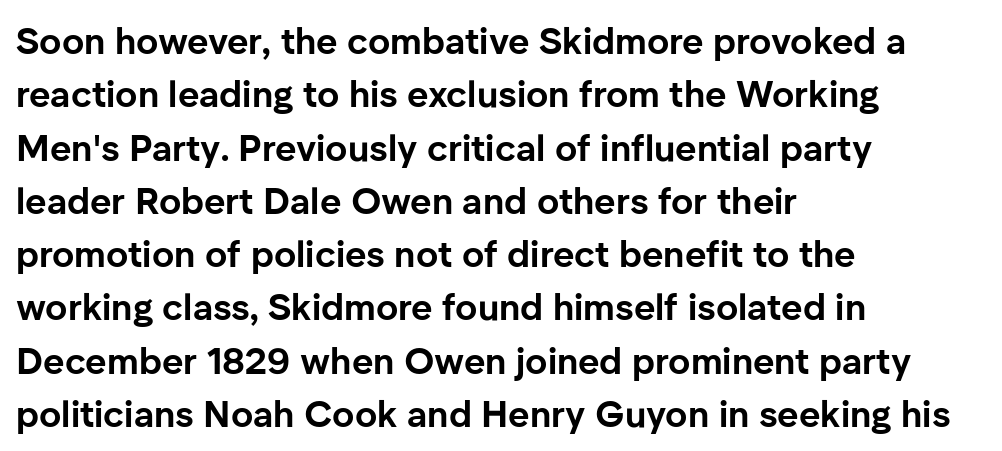
The face used here has the dense, thick strokes of a bold. Check under the words: just untouched page. Caption: multi-line text, flush left, ragged right. The face used here is rendered with its standard letterfit. Spacing verdict: proportional, widths tailored to each character.
